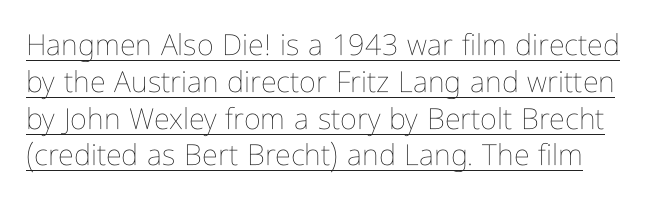
Weight: regular or lighter. Does a line run under the words? Yes, clearly. Students, observe: this is what conventionally led text looks like. Is the letter spacing exaggerated? No — it looks like the ordinary default. The axis of the letterforms is exactly vertical.
